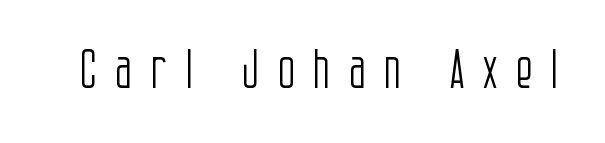
{"serif": "no", "italic": "no", "bold": "no", "weight": "light", "width": "condensed", "stroke_contrast": "low", "x_height": "large", "monospaced": "no", "underline": "no", "letter_spacing": "wide", "letter_spacing_em": 0.34, "glyph_px": 52}
